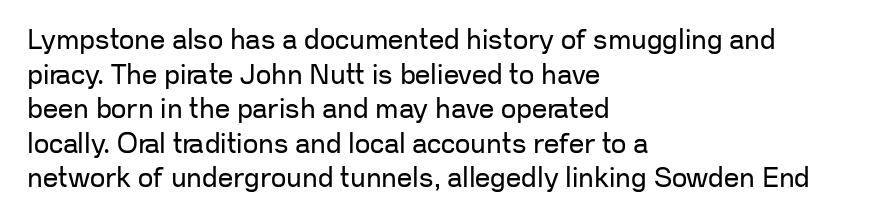
The block of text has a typical density, with ordinary space between rows. Which margin do the lines hug? The left one — the right edge is uneven. The space directly below the letters is spotless. This is the regular roman posture of the typeface. Does extra space separate the letters? No, they use regular spacing.
